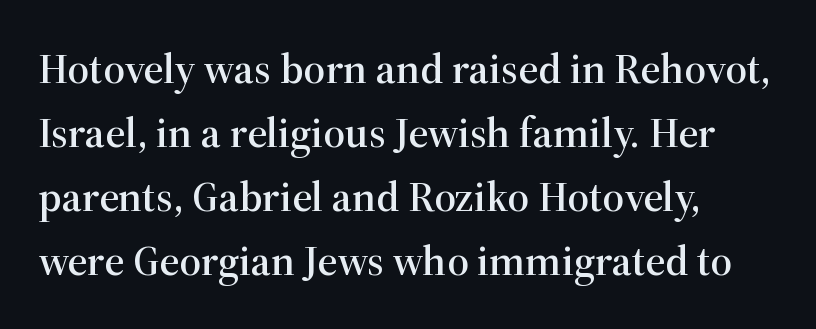
Q: Is the text italic (slanted)? A: No, it is upright.
Q: Is the typeface a serif or a sans-serif typeface? A: Serif.
Q: Is the text underlined? A: No.
Q: How is the paragraph aligned? A: Left-aligned.
Q: Is the spacing between letters normal or unusually wide? A: Normal.
Q: Is the spacing between lines tight, normal or loose? A: Normal.
Q: Width (condensed, normal, or wide)? A: Normal.
Q: Stroke contrast? A: High.
Q: x-height? A: Medium.
Q: Monospaced? A: No.
